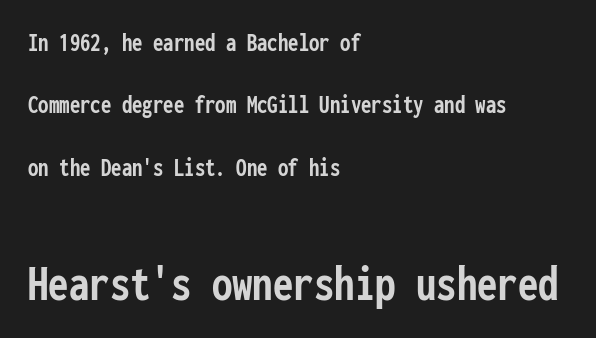
{"serif": "no", "italic": "no", "bold": "yes", "weight": "semibold", "width": "condensed", "stroke_contrast": "low", "x_height": "medium", "monospaced": "yes", "underline": "no", "align": "left", "line_spacing": "loose", "line_spacing_ratio": 2.4, "letter_spacing": "normal", "letter_spacing_em": 0.0, "larger_block": "second", "size_ratio": 1.96, "glyph_px": 51}
